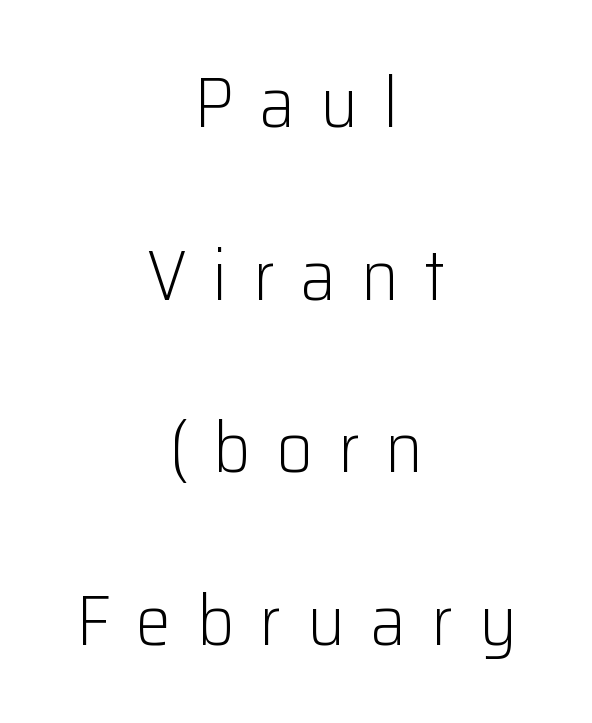
A student would call this center alignment; a typographer would say set centered. The letters advance in unequal steps, a hallmark of proportional type. Interline gaps are noticeably wide in this sample. Here the glyphs are tracked loosely, breaking word shapes into spaced letters. Descender tails drop into unmarked territory.
